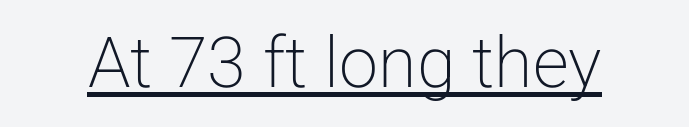
Q: Is the text bold? A: No.
Q: Is the text italic (slanted)? A: No, it is upright.
Q: Is the typeface a serif or a sans-serif typeface? A: Sans-serif.
Q: Is the text underlined? A: Yes.
Q: Is the spacing between letters normal or unusually wide? A: Normal.
Q: Width (condensed, normal, or wide)? A: Normal.
Q: Stroke contrast? A: Low.
Q: x-height? A: Medium.
Q: Monospaced? A: No.
